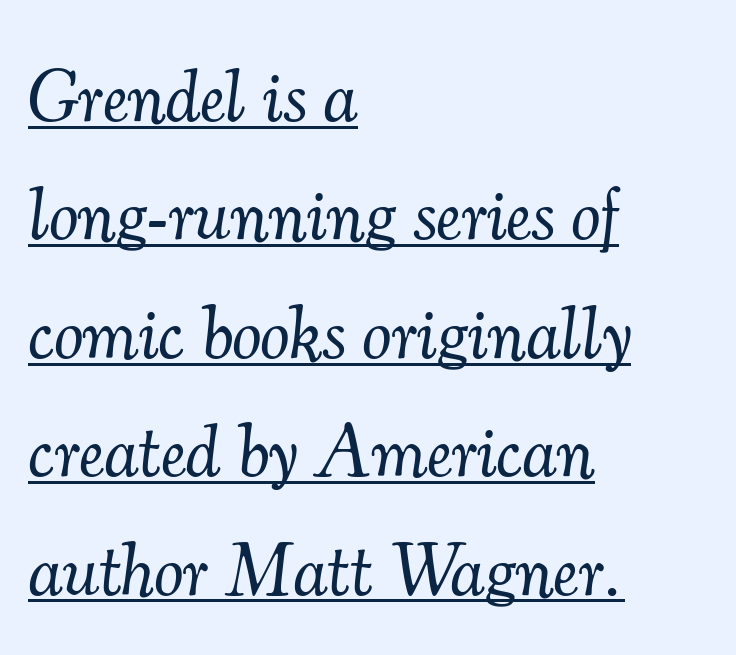
The image shows 74 px light serif type, italic (leaning right); set left-aligned, normal line spacing (1.6x), normal letter spacing, underlined; medium stroke contrast and a small x-height.
